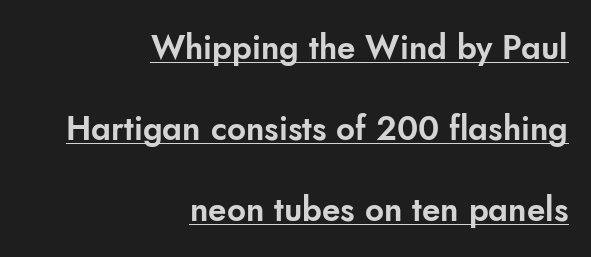
The image shows 33 px sans-serif type, upright; set right-aligned, loose line spacing (2.45x), normal letter spacing, underlined; low stroke contrast and a small x-height.
